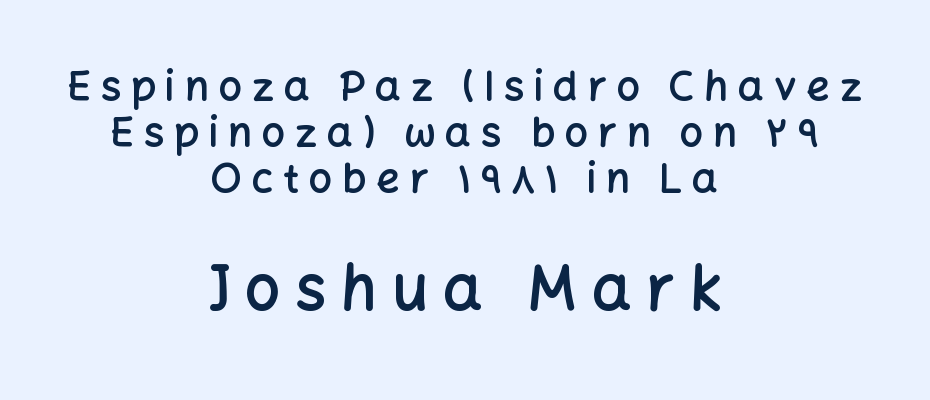
Varying glyph widths throughout — classic text-font behaviour. One-word summary of the alignment: center. The font is running at a semibold setting, under full bold. Glance below the letters and you will spot only blank space.
